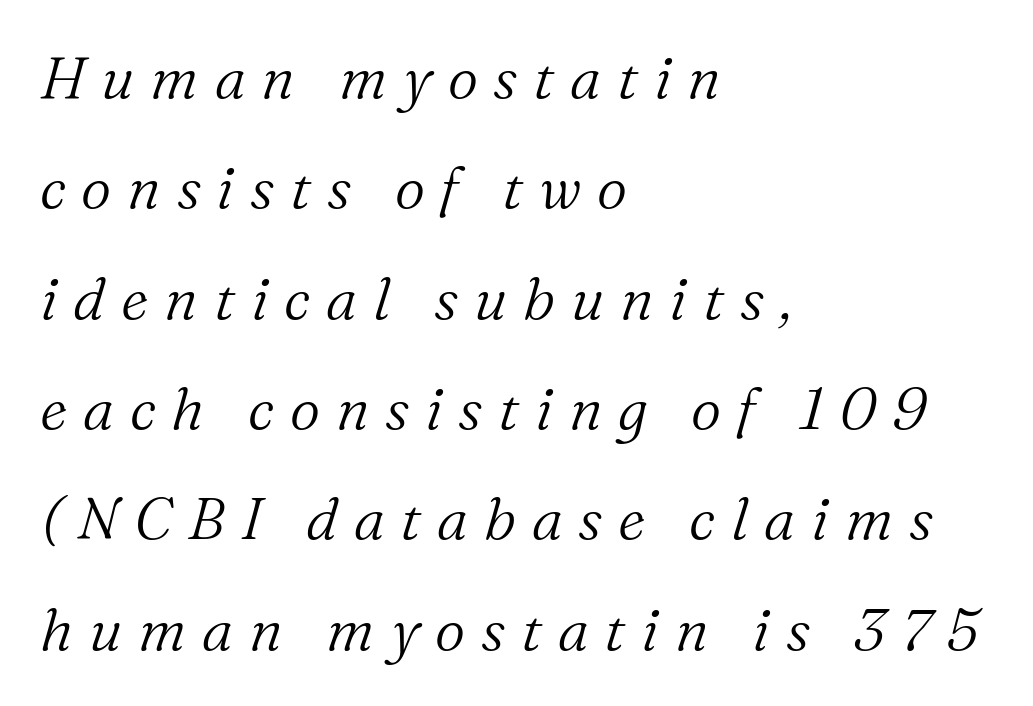
Tracking here is generous; glyphs stand well apart from one another. Designer's note — italics engaged. Proportional: the letters do not fall into vertical columns. If you drew a ruler down the left edge, every line would touch it. The font family rendered here belongs to the serif group.
